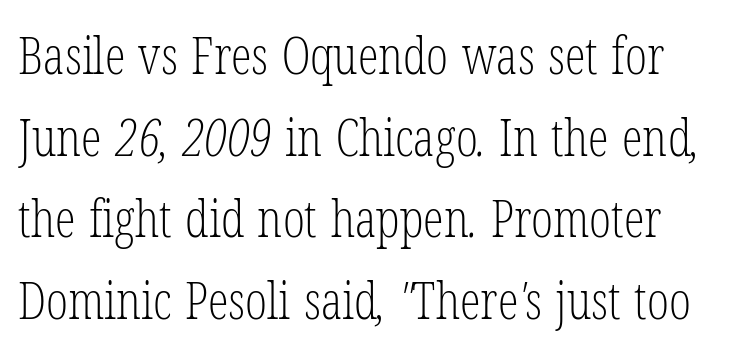
{"serif": "yes", "bold": "no", "weight": "light", "width": "condensed", "stroke_contrast": "low", "x_height": "medium", "monospaced": "no", "underline": "no", "line_spacing": "normal", "line_spacing_ratio": 1.57, "letter_spacing": "normal", "letter_spacing_em": 0.0, "glyph_px": 52}
